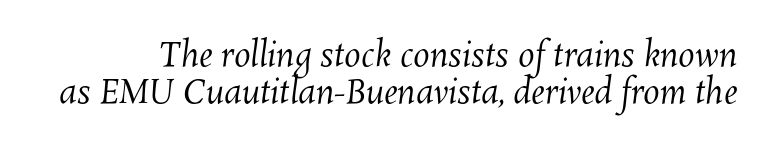
Q: Is the text bold? A: No.
Q: Is the text underlined? A: No.
Q: Is the spacing between letters normal or unusually wide? A: Normal.
Q: Is the spacing between lines tight, normal or loose? A: Tight.
Q: Width (condensed, normal, or wide)? A: Normal.
Q: Stroke contrast? A: Medium.
Q: x-height? A: Medium.
Q: Monospaced? A: No.
